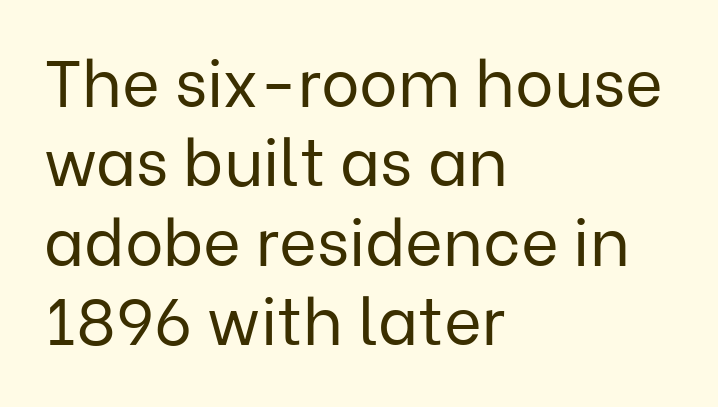
{"serif": "no", "italic": "no", "bold": "no", "weight": "regular", "width": "normal", "stroke_contrast": "low", "x_height": "medium", "monospaced": "no", "underline": "no", "align": "left", "line_spacing_ratio": 1.22, "letter_spacing": "normal", "letter_spacing_em": 0.0, "glyph_px": 65}
